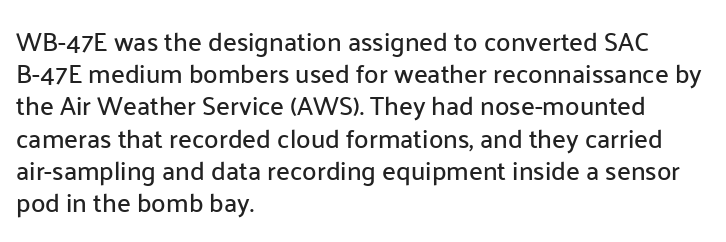
{"italic": "no", "underline": "no", "align": "left", "line_spacing_ratio": 1.24, "letter_spacing": "normal", "letter_spacing_em": 0.0, "glyph_px": 26}
